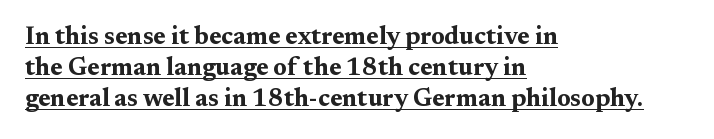
The image shows 25 px bold type, upright; set left-aligned, normal line spacing (1.25x), normal letter spacing, underlined.
